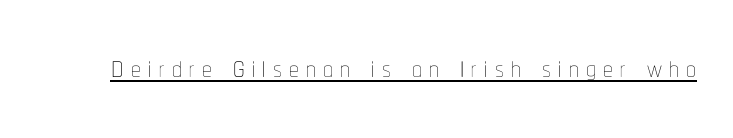
Q: Is the text bold? A: No.
Q: Is the text italic (slanted)? A: No, it is upright.
Q: Is the text underlined? A: Yes.
Q: Width (condensed, normal, or wide)? A: Condensed.
Q: Stroke contrast? A: Low.
Q: x-height? A: Medium.
Q: Monospaced? A: No.
